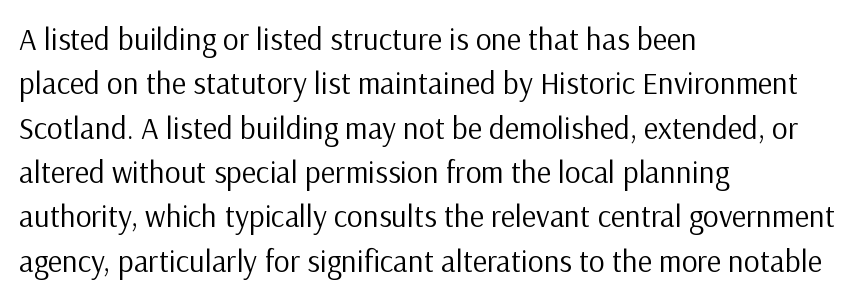
Q: Is the text bold? A: No.
Q: Is the text italic (slanted)? A: No, it is upright.
Q: Is the typeface a serif or a sans-serif typeface? A: Sans-serif.
Q: Is the text underlined? A: No.
Q: How is the paragraph aligned? A: Left-aligned.
Q: Is the spacing between letters normal or unusually wide? A: Normal.
Q: Is the spacing between lines tight, normal or loose? A: Normal.
Q: Width (condensed, normal, or wide)? A: Normal.
Q: Stroke contrast? A: Low.
Q: x-height? A: Medium.
Q: Monospaced? A: No.
